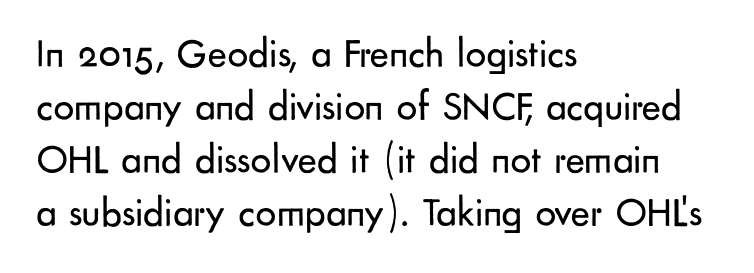
The image shows 41 px regular-weight sans-serif type, upright; set left-aligned, normal line spacing (1.29x), normal letter spacing, not underlined; low stroke contrast and a small x-height.
